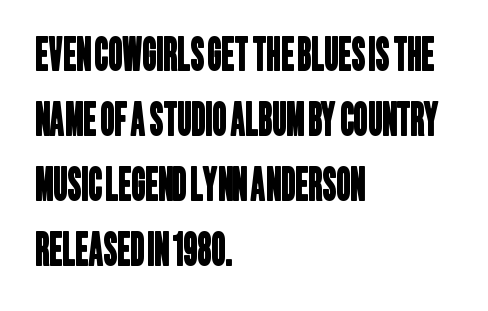
{"serif": "no", "width": "condensed", "stroke_contrast": "low", "x_height": "large", "monospaced": "no", "underline": "no", "align": "left", "line_spacing": "normal", "line_spacing_ratio": 1.48, "letter_spacing": "normal", "letter_spacing_em": 0.0, "glyph_px": 44}
